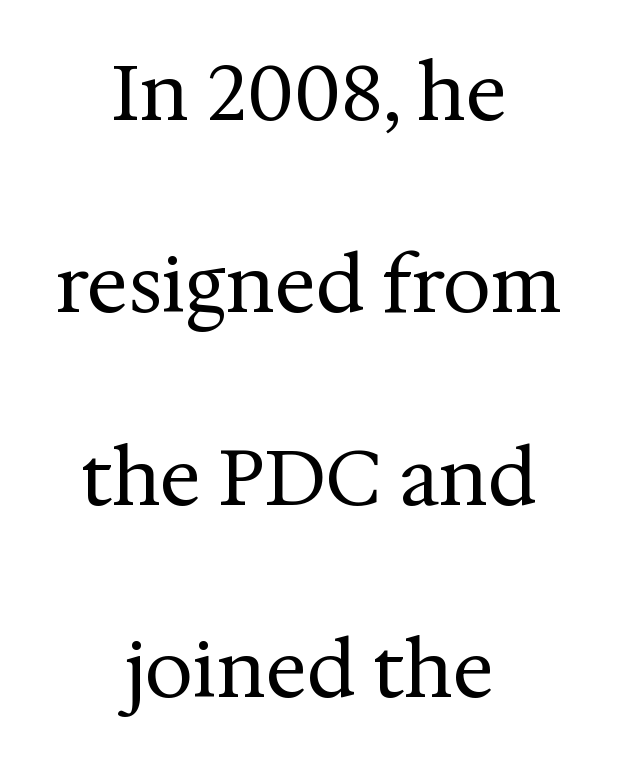
Italic: no, the glyphs are upright roman. The letters advance in unequal steps, a hallmark of proportional type. Casual observation: everything's sitting right in the middle. Unbolded letterforms with no extra heft. These lines stand farther apart than default settings would place them.
